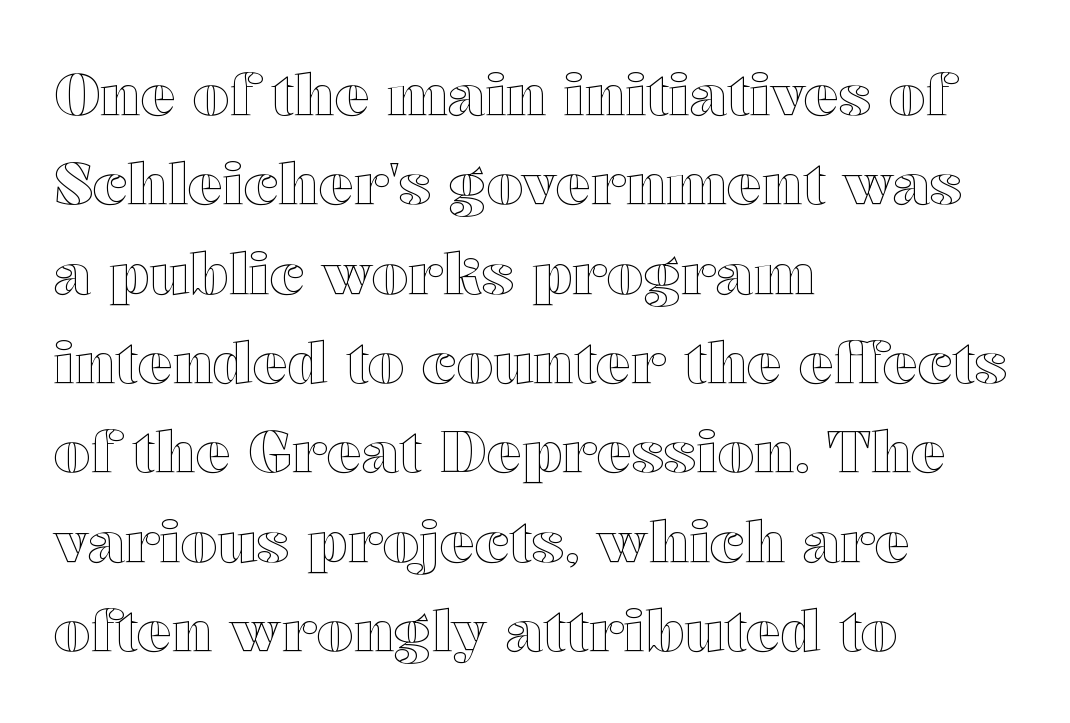
The image shows 58 px wide type, upright; set left-aligned, normal line spacing (1.54x), normal letter spacing, not underlined; a medium x-height.
